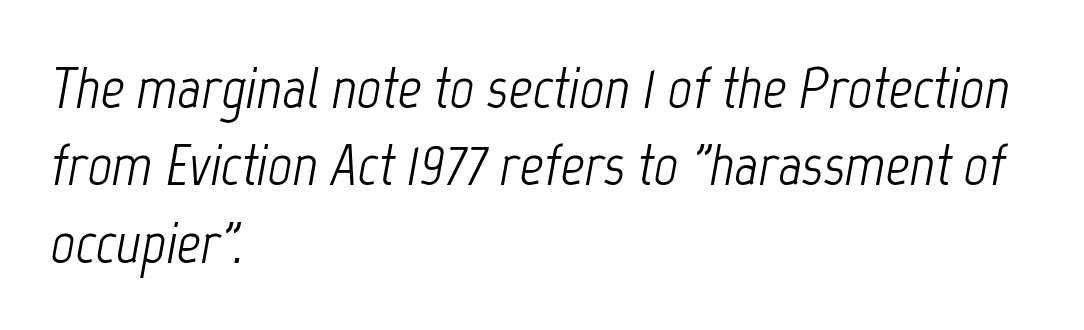
{"italic": "yes", "lean": "right", "slant_degrees": 12, "bold": "no", "weight": "light", "width": "condensed", "stroke_contrast": "low", "x_height": "medium", "monospaced": "no", "underline": "no", "align": "left", "line_spacing": "normal", "line_spacing_ratio": 1.31, "letter_spacing": "normal", "letter_spacing_em": 0.0, "glyph_px": 59}
